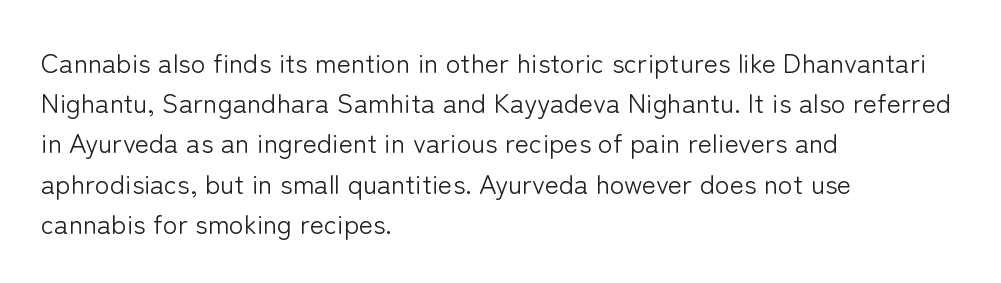
{"italic": "no", "bold": "no", "underline": "no", "align": "left", "line_spacing": "normal", "line_spacing_ratio": 1.49, "letter_spacing": "normal", "letter_spacing_em": 0.0, "glyph_px": 27}
